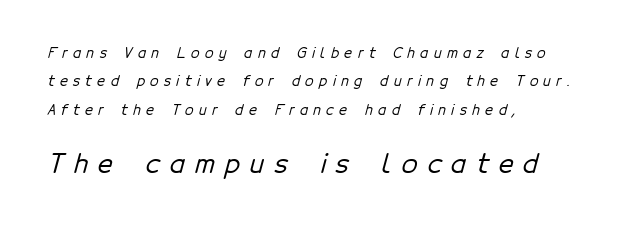
Q: Is the text underlined? A: No.
Q: How is the paragraph aligned? A: Left-aligned.
Q: Is the spacing between letters normal or unusually wide? A: Unusually wide.
Q: Is the spacing between lines tight, normal or loose? A: Loose.
Q: Which block of text is set in a larger size, the first (top) or the second (bottom)? A: The second (bottom) one.
